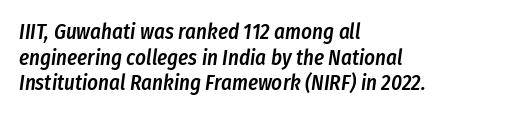
The words here are not underlined. Semibold letterforms, between regular and bold. Spacing between characters is what you'd get straight out of the box. Slant detected: the letters are inclined.
